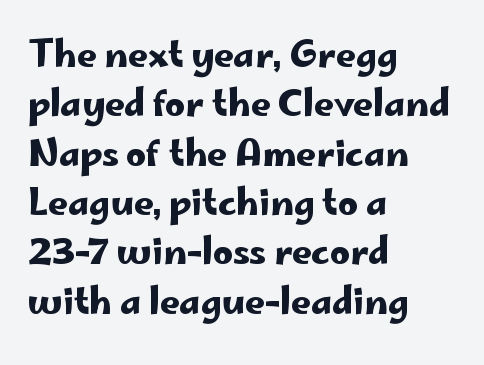
{"serif": "no", "italic": "no", "width": "wide", "stroke_contrast": "low", "x_height": "small", "monospaced": "no", "underline": "no", "align": "left", "line_spacing": "normal", "line_spacing_ratio": 1.41, "letter_spacing": "normal", "letter_spacing_em": 0.0, "glyph_px": 35}
